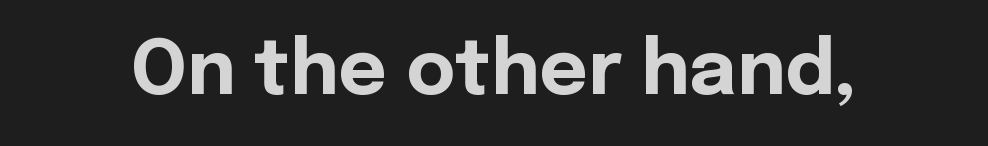
The zone under the glyphs is completely vacant. Quick note: not italic, upright. The passage shown has conventional tracking throughout. Does the type have serifs? No, each stem ends abruptly. Caption: bold face, heavy strokes.
